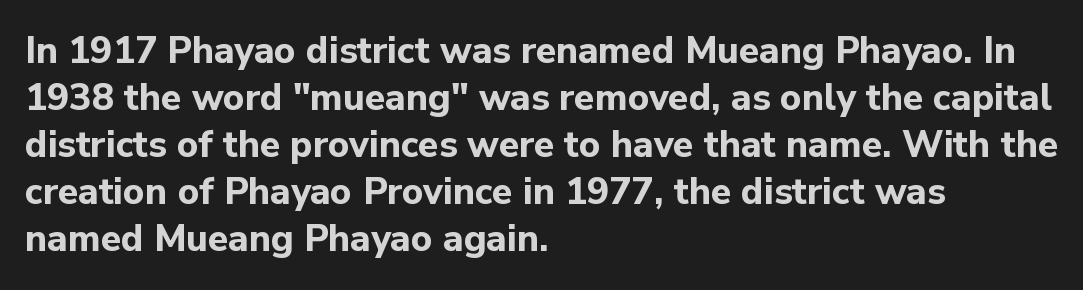
The image shows 37 px bold sans-serif type, upright; set left-aligned, normal line spacing (1.27x), normal letter spacing, not underlined; low stroke contrast and a medium x-height.
